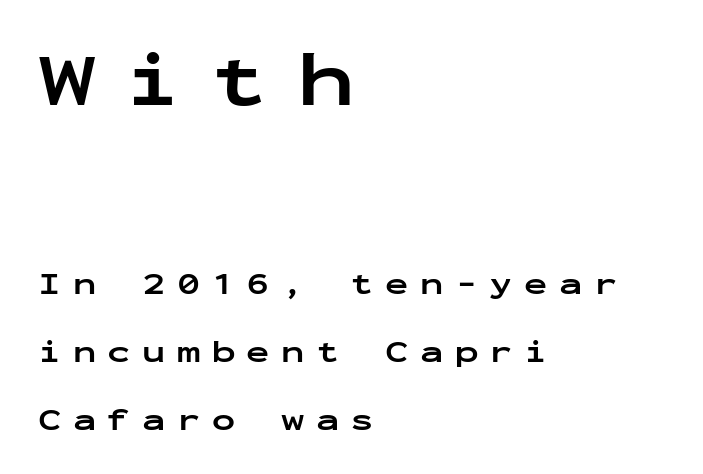
Nope, no serifs anywhere on these letters. Letters rest on an invisible, unmarked baseline. You could only call the tracking loose — the letters float apart. Notice how the stems are strictly vertical — no italics here. Each letter, wide or thin by design, is forced into the same width here.
